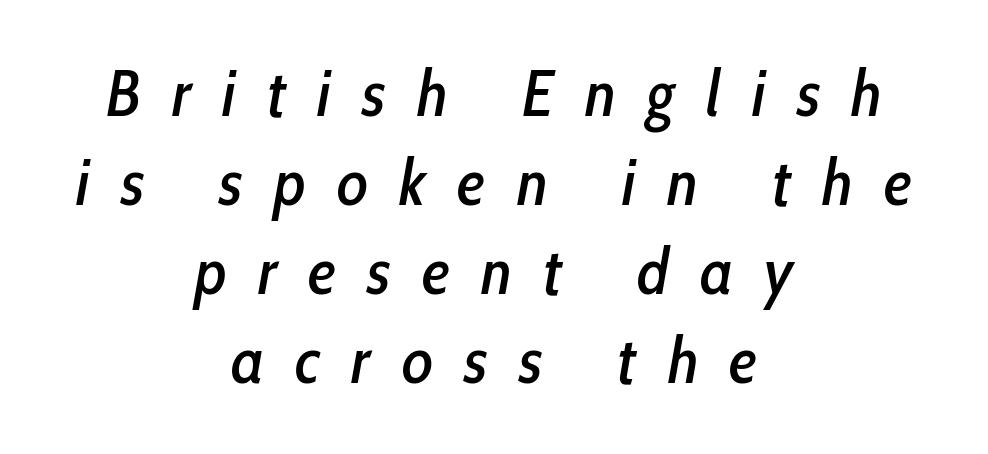
Regular leading. This sample is center-justified, so both line endings float freely. Compared with typical body copy, the letter spacing here is much looser. The letters are slanted; this is an italic face.
